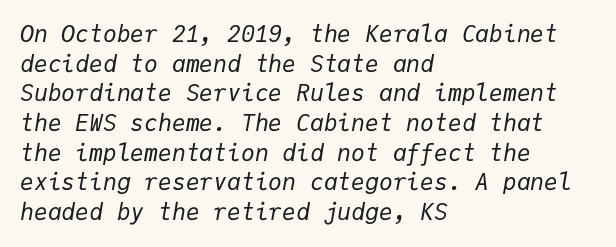
The image shows 23 px text type, italic (leaning right); set left-aligned, normal line spacing (1.29x), normal letter spacing, not underlined.
